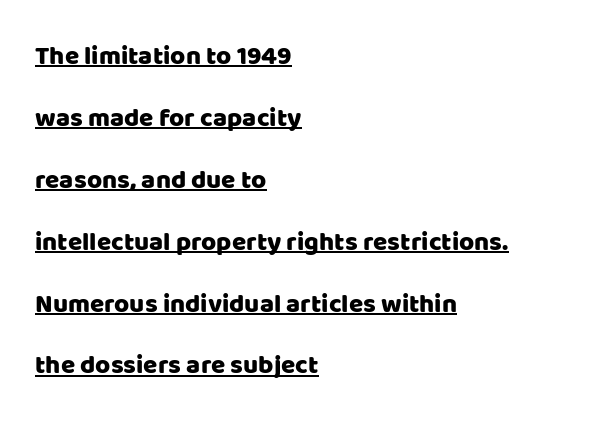
Characters follow at the spacing the type designer built in. The axis of the letterforms is exactly vertical. In CSS terms this would be text-align: left. Beneath each row of characters lies a ruled line. One glance says open: line gaps are wider than usual.
